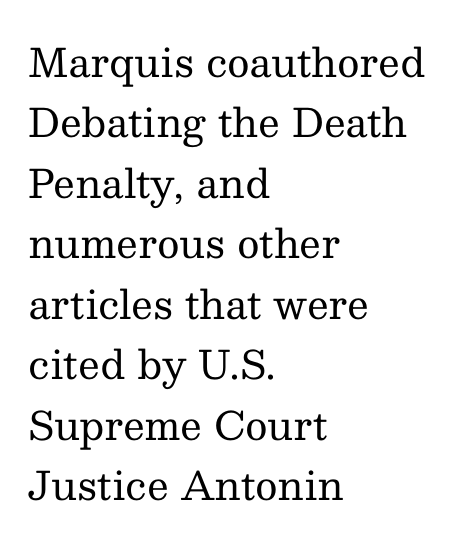
Q: Is the text bold? A: No.
Q: Is the text italic (slanted)? A: No, it is upright.
Q: Is the typeface a serif or a sans-serif typeface? A: Serif.
Q: Is the text underlined? A: No.
Q: How is the paragraph aligned? A: Left-aligned.
Q: Is the spacing between letters normal or unusually wide? A: Normal.
Q: Is the spacing between lines tight, normal or loose? A: Normal.
Q: Width (condensed, normal, or wide)? A: Normal.
Q: Stroke contrast? A: Medium.
Q: x-height? A: Medium.
Q: Monospaced? A: No.
